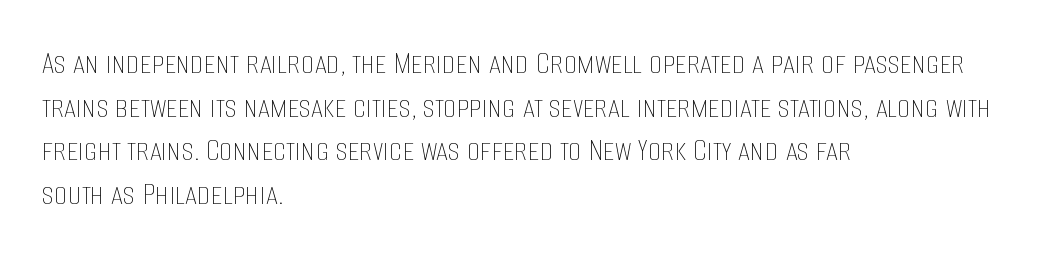
{"italic": "no", "bold": "no", "weight": "thin", "width": "condensed", "stroke_contrast": "low", "x_height": "large", "monospaced": "no", "underline": "no", "align": "left", "line_spacing": "normal", "line_spacing_ratio": 1.28, "letter_spacing": "normal", "letter_spacing_em": 0.0, "glyph_px": 34}
